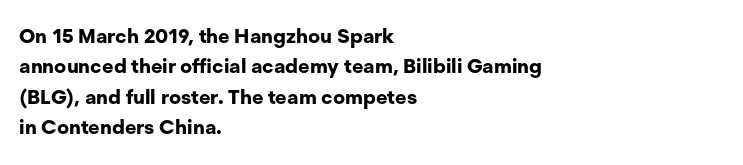
Heavy, bold letterforms. The rendering anchors every line to the left-hand side. The line-height multiplier appears to be the usual default. Style check: upright. There is no visible air inserted between adjacent glyphs. Descenders hang freely into open space.
